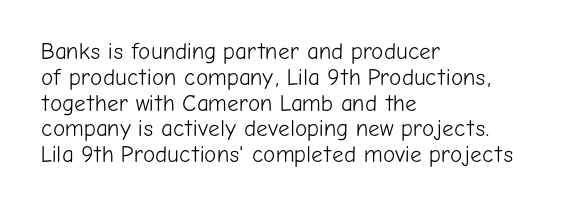
The image shows 23 px text type, upright; set left-aligned, tight line spacing (1.12x), normal letter spacing, not underlined.
